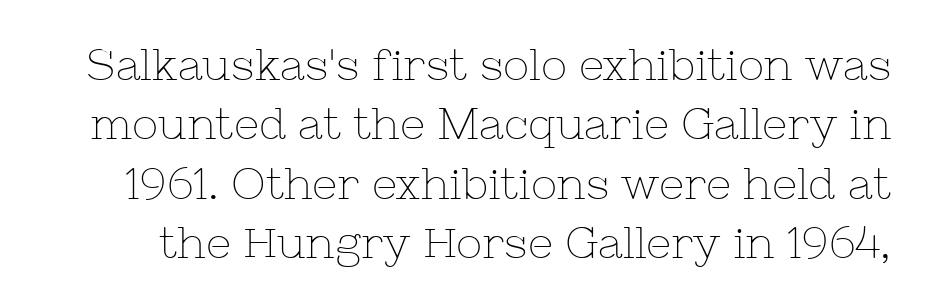
The image shows 44 px thin serif type, upright; set normal line spacing (1.35x), normal letter spacing, not underlined; low stroke contrast and a medium x-height.
